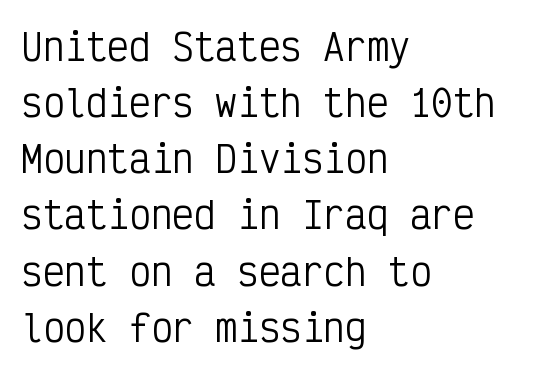
The image shows 36 px regular-weight, condensed sans-serif type, upright, monospaced; set left-aligned, normal line spacing (1.56x), normal letter spacing, not underlined; low stroke contrast and a medium x-height.
